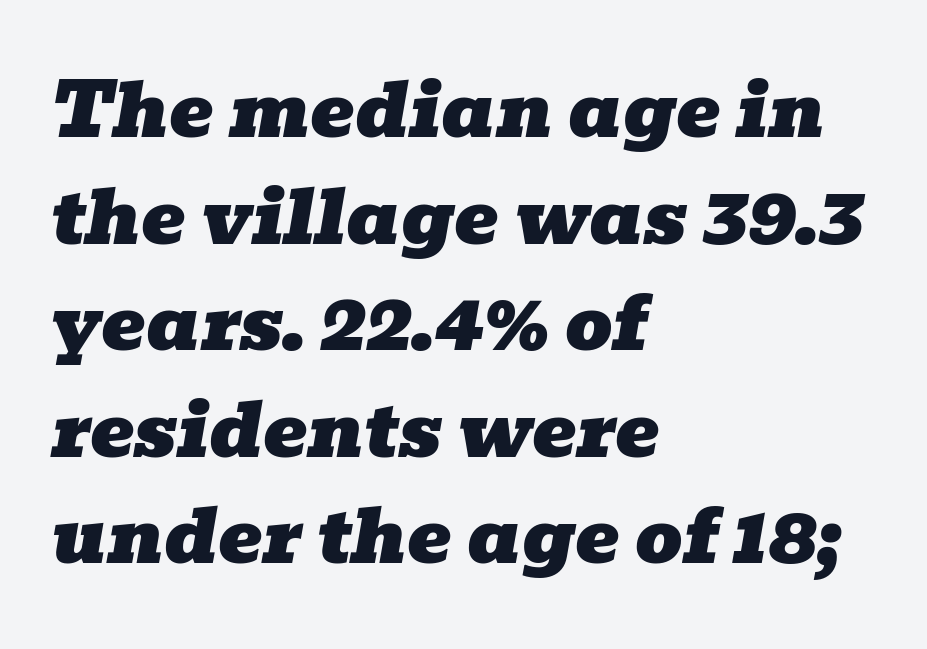
The image shows 74 px wide serif type, italic (leaning right); set left-aligned, normal line spacing (1.44x), normal letter spacing, not underlined; low stroke contrast and a medium x-height.
